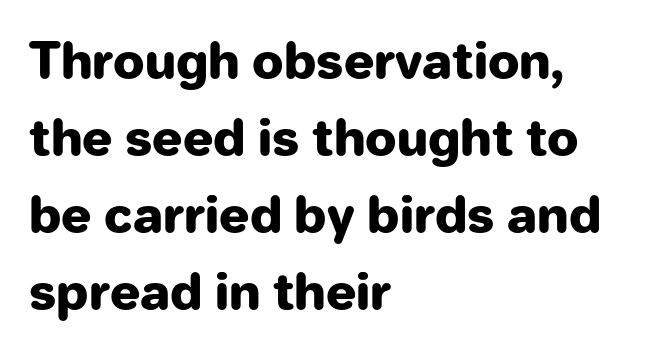
The image shows 50 px heavy sans-serif type, upright; set left-aligned, normal line spacing (1.54x), normal letter spacing, not underlined; low stroke contrast and a medium x-height.
